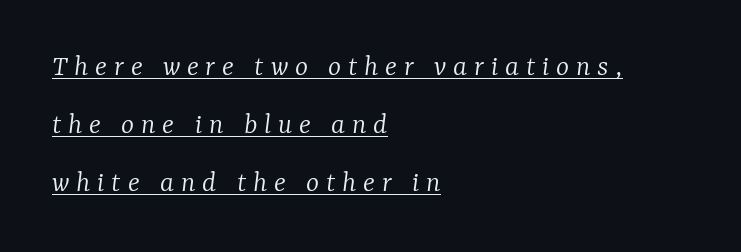
Q: Is the text bold? A: No.
Q: Is the text italic (slanted)? A: Yes, it leans right by about 7 degrees.
Q: Is the typeface a serif or a sans-serif typeface? A: Serif.
Q: Is the text underlined? A: Yes.
Q: How is the paragraph aligned? A: Left-aligned.
Q: Is the spacing between letters normal or unusually wide? A: Unusually wide.
Q: Width (condensed, normal, or wide)? A: Normal.
Q: Stroke contrast? A: Low.
Q: x-height? A: Medium.
Q: Monospaced? A: No.
